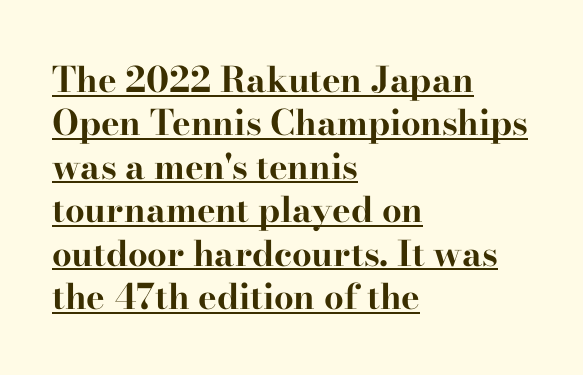
Do the characters align in a grid? No, the font is proportional. The typography opts for an upright posture over an oblique one. This is heavy type, rendered in bold. Glyph-to-glyph distance matches everyday printed text.
